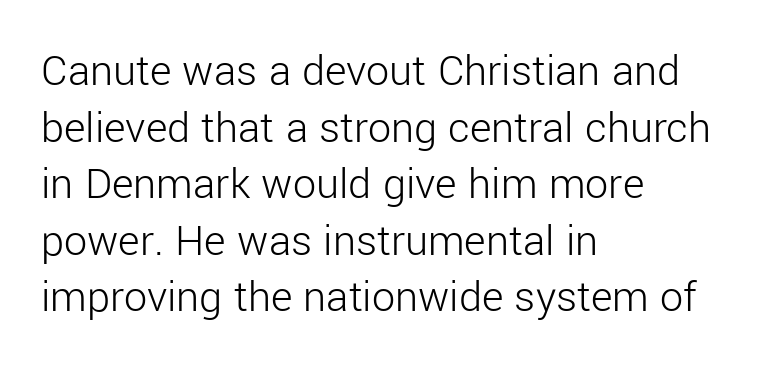
The face looks like a standard text weight, possibly lighter. A typesetter would call this proportional, since set widths differ per character. Italic? Not at all — the glyphs are vertical. Anything drawn beneath the words? Only blank space. Tracking value appears to be zero — textbook default spacing.
